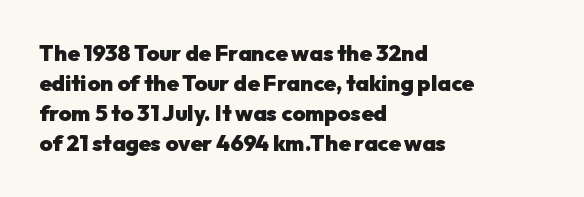
Q: Is the text bold? A: Yes.
Q: Is the text italic (slanted)? A: No, it is upright.
Q: Is the text underlined? A: No.
Q: How is the paragraph aligned? A: Left-aligned.
Q: Is the spacing between letters normal or unusually wide? A: Normal.
Q: Is the spacing between lines tight, normal or loose? A: Normal.
